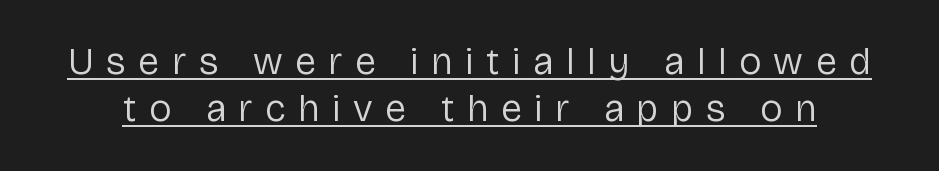
The sample's only ornament is a line tracing under the words. Think standard paragraph weight, or any step lighter than that. Type style note: lacks serifs. Tracking value appears strongly positive — letters spread wide.
